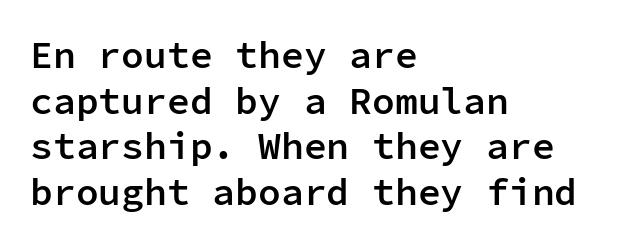
The setting favours the left margin, as ordinary paragraphs usually do. The strip under each line holds only bare page. The glyphs in this specimen are sans serif. A semibold gives these letters moderate extra thickness, short of bold. Characters follow at the spacing the type designer built in. Spacing verdict: monospaced, one width for all characters.
